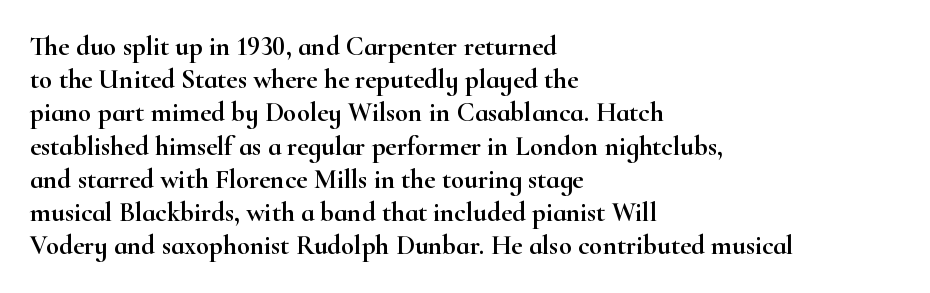
Q: Is the text italic (slanted)? A: No, it is upright.
Q: Is the text underlined? A: No.
Q: How is the paragraph aligned? A: Left-aligned.
Q: Is the spacing between letters normal or unusually wide? A: Normal.
